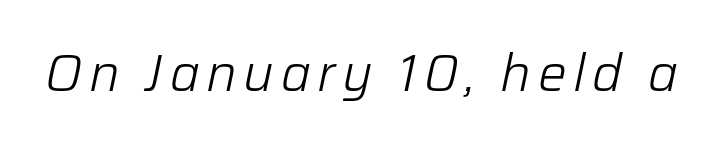
The image shows 51 px light type, italic (leaning right); set not underlined; low stroke contrast and a medium x-height.
